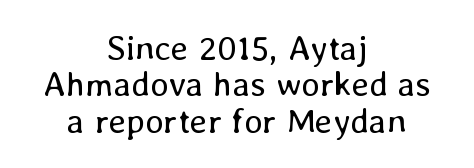
{"italic": "no", "bold": "no", "weight": "regular", "width": "normal", "stroke_contrast": "low", "x_height": "medium", "monospaced": "no", "underline": "no", "align": "center", "line_spacing": "tight", "line_spacing_ratio": 1.04, "letter_spacing": "normal", "letter_spacing_em": 0.0, "glyph_px": 35}
